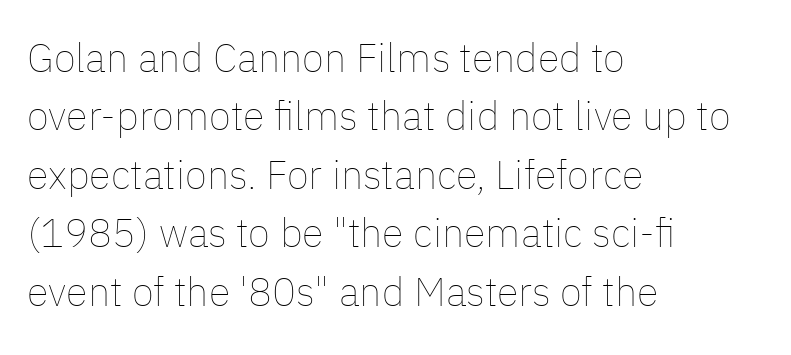
{"italic": "no", "bold": "no", "weight": "thin", "width": "normal", "stroke_contrast": "low", "x_height": "medium", "monospaced": "no", "underline": "no", "align": "left", "line_spacing": "normal", "line_spacing_ratio": 1.46, "letter_spacing": "normal", "letter_spacing_em": 0.0, "glyph_px": 40}
